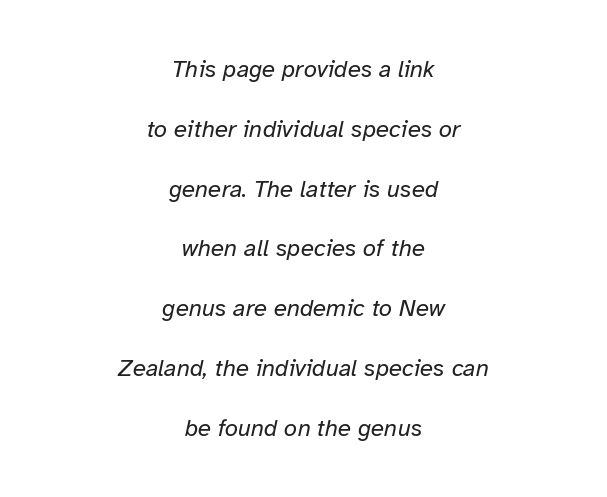
The image shows 24 px text type, italic (leaning right); set centered, loose line spacing (2.49x), normal letter spacing, not underlined.
